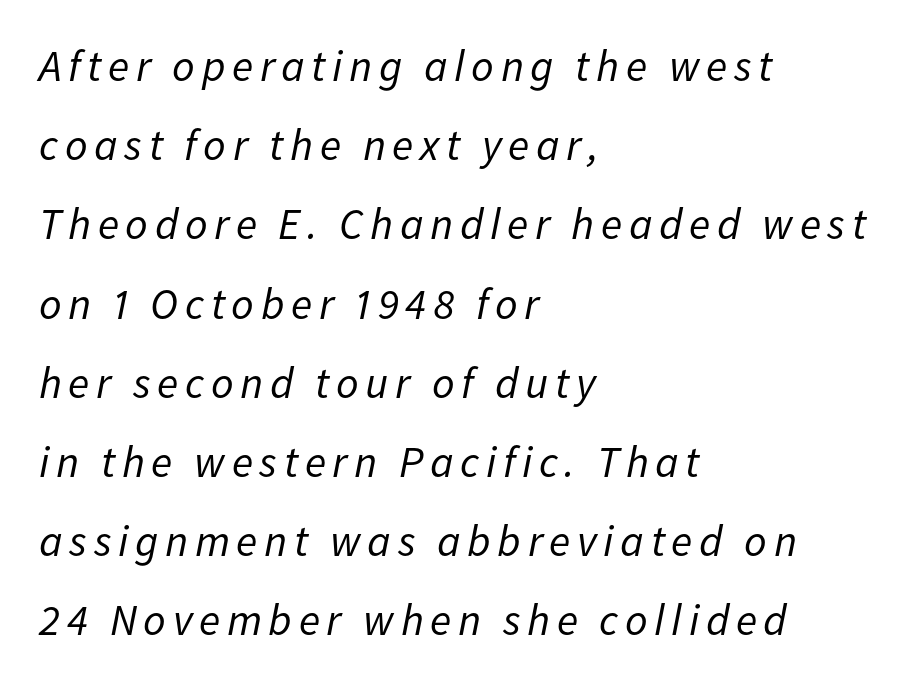
{"italic": "yes", "lean": "right", "slant_degrees": 11, "bold": "no", "weight": "regular", "width": "normal", "stroke_contrast": "low", "x_height": "medium", "monospaced": "no", "underline": "no", "align": "left", "line_spacing_ratio": 1.8, "glyph_px": 44}
